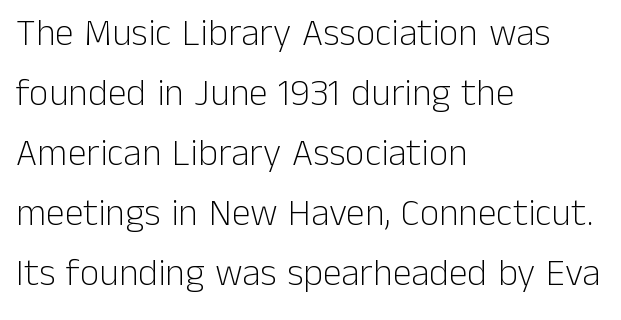
{"serif": "no", "italic": "no", "bold": "no", "weight": "light", "width": "normal", "stroke_contrast": "low", "x_height": "medium", "monospaced": "no", "underline": "no", "align": "left", "line_spacing": "normal", "line_spacing_ratio": 1.58, "letter_spacing": "normal", "letter_spacing_em": 0.0, "glyph_px": 38}
